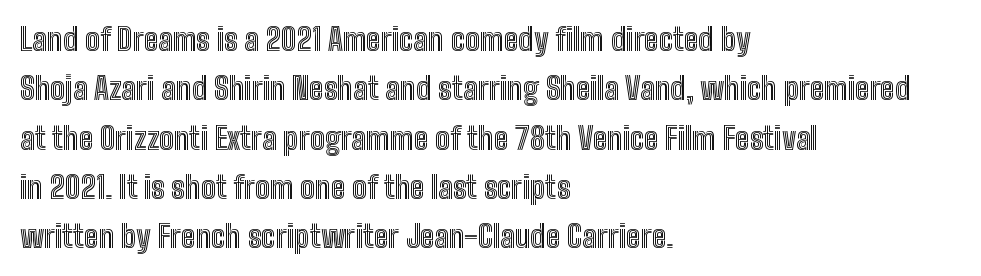
If you measured baseline to baseline, you'd find a middling distance. Check under the words: just untouched page. Is there any slant? The stems are plumb. This rendering leaves character spacing at its baseline value. In CSS terms this would be text-align: left. Spacing verdict: proportional, widths tailored to each character.
